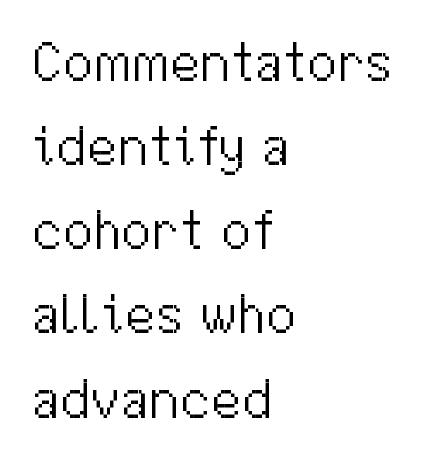
{"serif": "no", "italic": "no", "bold": "no", "weight": "light", "width": "normal", "stroke_contrast": "medium", "x_height": "medium", "monospaced": "no", "underline": "no", "align": "left", "line_spacing": "normal", "line_spacing_ratio": 1.53, "letter_spacing": "normal", "letter_spacing_em": 0.0, "glyph_px": 55}
